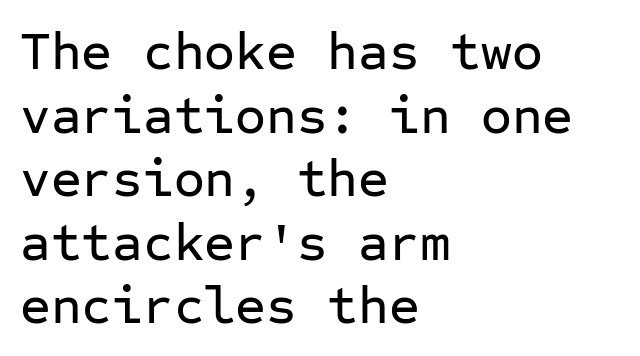
Words float on clear page, feet unadorned. Where is the straight margin? On the left. Every character here occupies the same horizontal width, giving the sample a typewriter-like rhythm. Type style note: lacks serifs. The type is set solid horizontally, with unmodified tracking. Ascenders rise straight up at ninety degrees.
